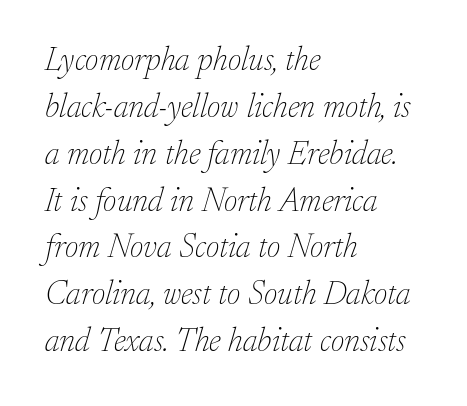
Q: Is the text bold? A: No.
Q: Is the text italic (slanted)? A: Yes, it leans right by about 17 degrees.
Q: Is the typeface a serif or a sans-serif typeface? A: Serif.
Q: Is the text underlined? A: No.
Q: How is the paragraph aligned? A: Left-aligned.
Q: Is the spacing between letters normal or unusually wide? A: Normal.
Q: Is the spacing between lines tight, normal or loose? A: Normal.
Q: Width (condensed, normal, or wide)? A: Normal.
Q: Stroke contrast? A: Low.
Q: x-height? A: Small.
Q: Monospaced? A: No.
